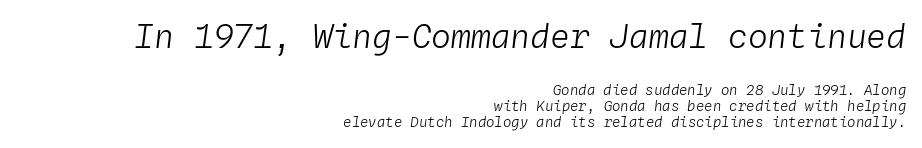
The image shows 33 px light type, italic (leaning right), monospaced; set right-aligned, line spacing 1.16x, normal letter spacing, not underlined; the first (top) block is 2.36x larger; low stroke contrast and a medium x-height.
